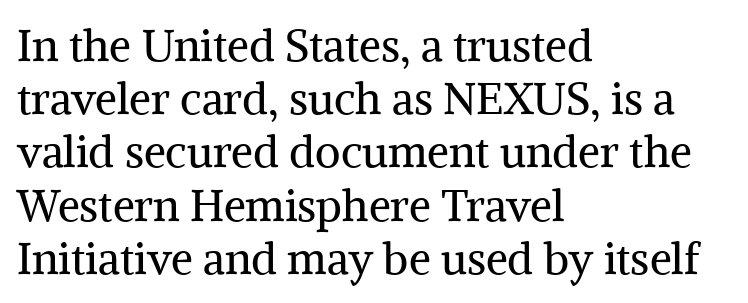
Words float on clear page, feet unadorned. This is the regular roman posture of the typeface. The weight would be labelled regular, book, light, or lighter still. Character widths vary here, with narrow letters taking less room than wide ones. Caption: standard tracking, unaltered. Old-style or modern, the face here clearly has serifs.
